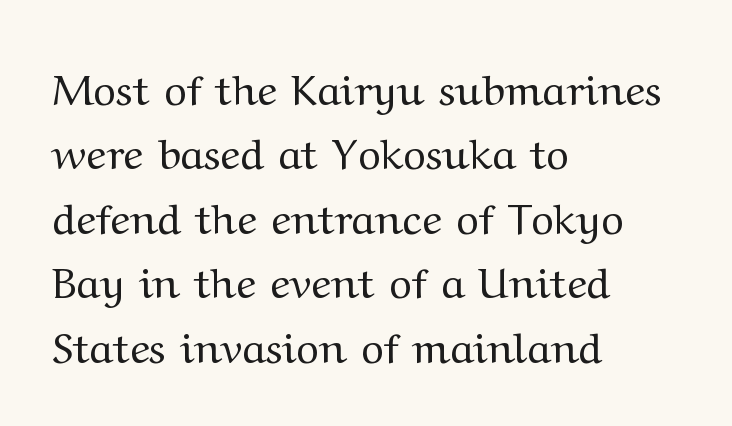
{"serif": "yes", "italic": "no", "bold": "no", "weight": "regular", "width": "wide", "stroke_contrast": "medium", "x_height": "medium", "monospaced": "no", "underline": "no", "align": "left", "line_spacing": "normal", "line_spacing_ratio": 1.5, "letter_spacing": "normal", "letter_spacing_em": 0.0, "glyph_px": 43}
